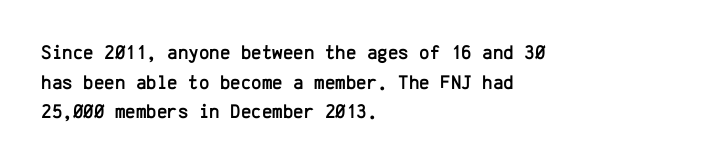
The words here are not underlined. Compared with typical paragraphs, the rows here are spaced about the same. Leftover space on each line is placed entirely after the last word. Students, note that the glyphs here touch the page at normal intervals. Italic: no, the glyphs are upright roman.
